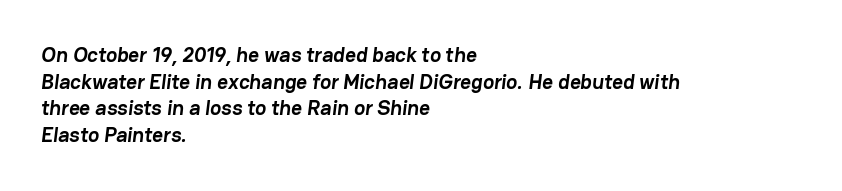
The image shows 21 px bold type; set left-aligned, normal line spacing (1.27x), normal letter spacing, not underlined.
